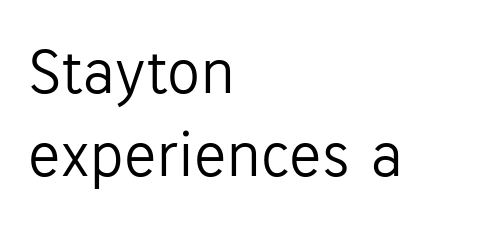
Default kerning and tracking; the words read as compact shapes. Caption: face not bold, strokes unweighted. Proportional: the letters do not fall into vertical columns. Regular leading. Left-aligned paragraph, ragged on the right. The passage shown is not underscored anywhere.
